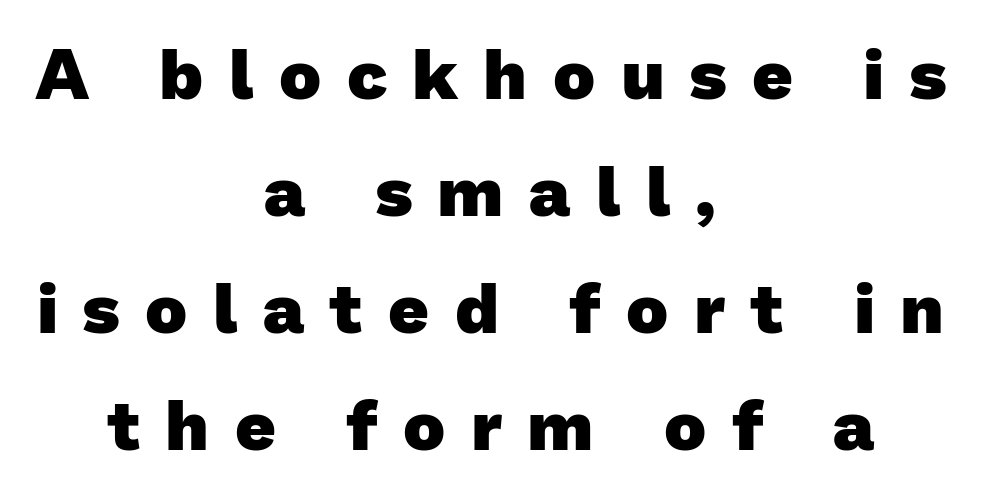
{"serif": "no", "bold": "yes", "weight": "heavy", "width": "normal", "stroke_contrast": "low", "x_height": "medium", "monospaced": "no", "underline": "no", "align": "center", "line_spacing": "normal", "line_spacing_ratio": 1.65, "letter_spacing": "wide", "letter_spacing_em": 0.36, "glyph_px": 71}
